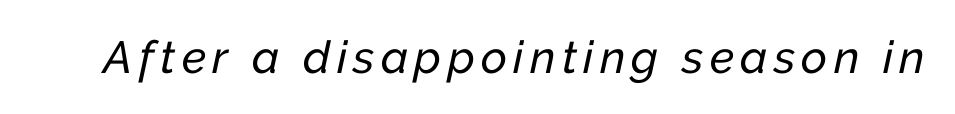
Character widths vary here, with narrow letters taking less room than wide ones. The baseline area is clear. The specimen reads as italic at a glance.
